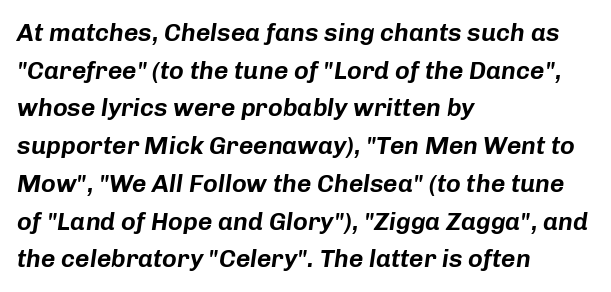
Q: Is the text italic (slanted)? A: Yes, it leans right by about 8 degrees.
Q: Is the text underlined? A: No.
Q: How is the paragraph aligned? A: Left-aligned.
Q: Is the spacing between letters normal or unusually wide? A: Normal.
Q: Is the spacing between lines tight, normal or loose? A: Normal.
